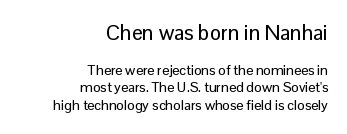
Q: Is the text italic (slanted)? A: No, it is upright.
Q: Is the text underlined? A: No.
Q: How is the paragraph aligned? A: Right-aligned.
Q: Is the spacing between letters normal or unusually wide? A: Normal.
Q: Which block of text is set in a larger size, the first (top) or the second (bottom)? A: The first (top) one.
